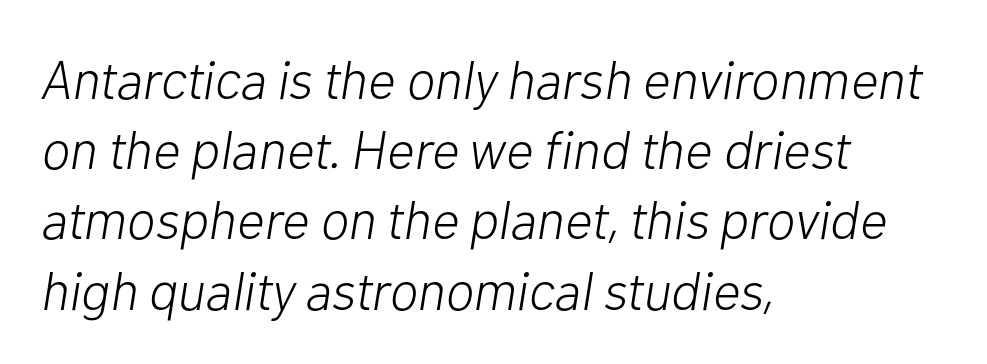
Q: Is the text bold? A: No.
Q: Is the text italic (slanted)? A: Yes, it leans right by about 10 degrees.
Q: Is the text underlined? A: No.
Q: How is the paragraph aligned? A: Left-aligned.
Q: Is the spacing between letters normal or unusually wide? A: Normal.
Q: Is the spacing between lines tight, normal or loose? A: Normal.
Q: Width (condensed, normal, or wide)? A: Normal.
Q: Stroke contrast? A: Low.
Q: x-height? A: Medium.
Q: Monospaced? A: No.
